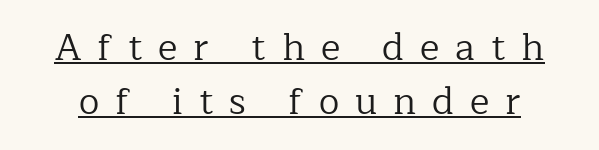
The image shows 37 px regular-weight serif type, upright; set normal line spacing (1.45x), unusually wide letter spacing (+0.43 em), underlined; low stroke contrast and a medium x-height.
